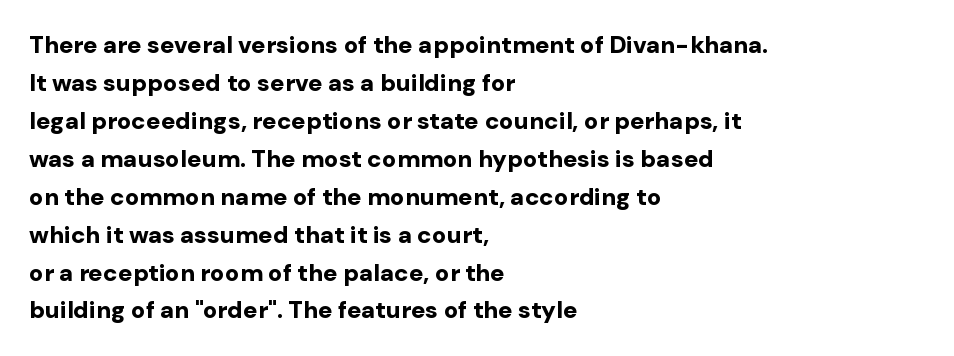
The image shows 24 px bold type, upright; set left-aligned, normal line spacing (1.58x), normal letter spacing, not underlined.
